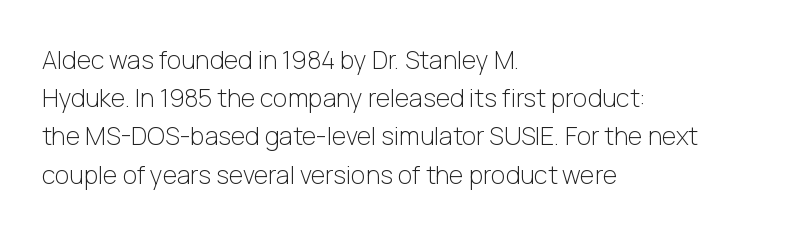
The image shows 25 px text type, upright; set left-aligned, normal line spacing (1.53x), normal letter spacing, not underlined.
